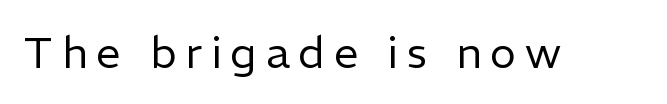
Quick note: underline off. A typesetter would label this face a sans. The letters advance in unequal steps, a hallmark of proportional type. The type is letterspaced generously, with wide tracking. Counters stay open thanks to moderate or lighter strokes. This is the regular roman posture of the typeface.
